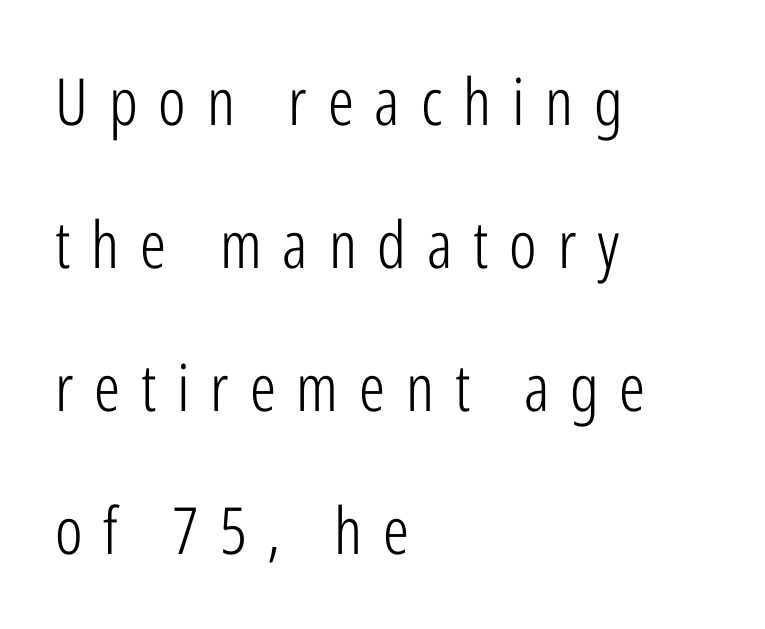
Q: Is the text bold? A: No.
Q: Is the text italic (slanted)? A: No, it is upright.
Q: Is the typeface a serif or a sans-serif typeface? A: Sans-serif.
Q: Is the text underlined? A: No.
Q: How is the paragraph aligned? A: Left-aligned.
Q: Is the spacing between letters normal or unusually wide? A: Unusually wide.
Q: Is the spacing between lines tight, normal or loose? A: Loose.
Q: Width (condensed, normal, or wide)? A: Condensed.
Q: Stroke contrast? A: Low.
Q: x-height? A: Medium.
Q: Monospaced? A: No.
